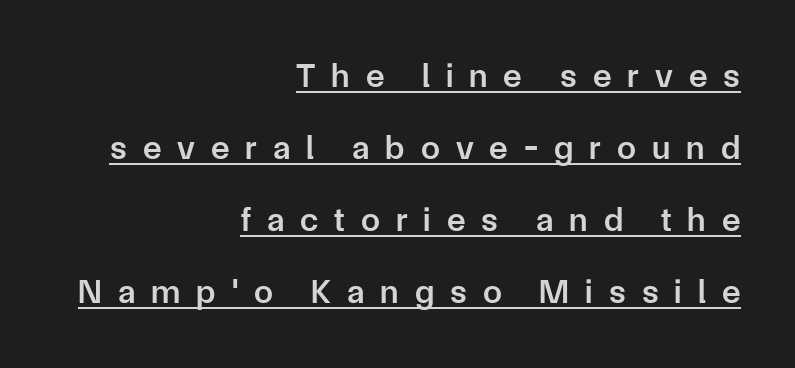
{"serif": "no", "italic": "no", "bold": "semi", "weight": "semibold", "width": "normal", "stroke_contrast": "low", "x_height": "medium", "monospaced": "no", "underline": "yes", "align": "right", "line_spacing": "loose", "line_spacing_ratio": 2.12, "letter_spacing": "wide", "letter_spacing_em": 0.47, "glyph_px": 34}
